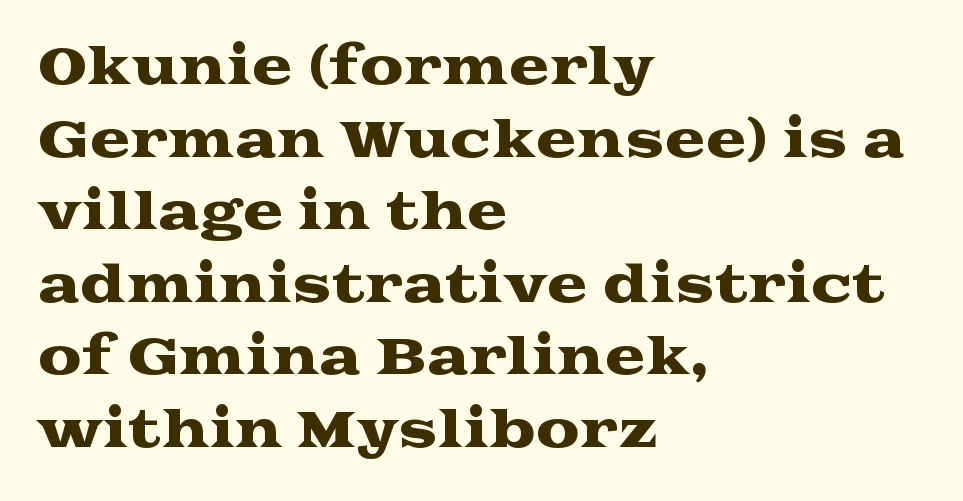
Q: Is the text italic (slanted)? A: No, it is upright.
Q: Is the typeface a serif or a sans-serif typeface? A: Serif.
Q: Is the text underlined? A: No.
Q: How is the paragraph aligned? A: Left-aligned.
Q: Is the spacing between letters normal or unusually wide? A: Normal.
Q: Is the spacing between lines tight, normal or loose? A: Normal.
Q: Width (condensed, normal, or wide)? A: Wide.
Q: Stroke contrast? A: Medium.
Q: x-height? A: Medium.
Q: Monospaced? A: No.
